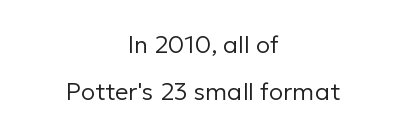
Underlining? Definitely not there. Unlike italic type, these characters show no tilt at all. A student would call this center alignment; a typographer would say set centered. Weight: regular or lighter.
